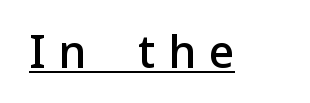
{"serif": "no", "italic": "no", "bold": "semi", "weight": "semibold", "width": "normal", "stroke_contrast": "low", "x_height": "medium", "monospaced": "no", "underline": "yes", "letter_spacing": "wide", "letter_spacing_em": 0.28, "glyph_px": 45}
